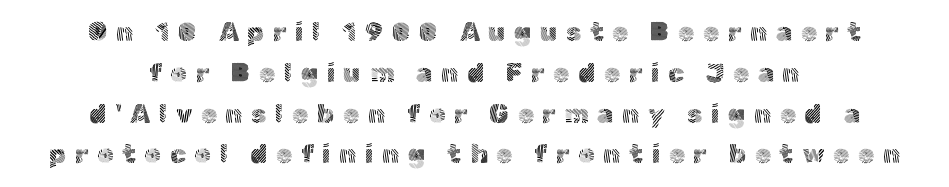
The image shows 26 px text type, upright; set centered, normal line spacing (1.57x), unusually wide letter spacing (+0.33 em), not underlined.
